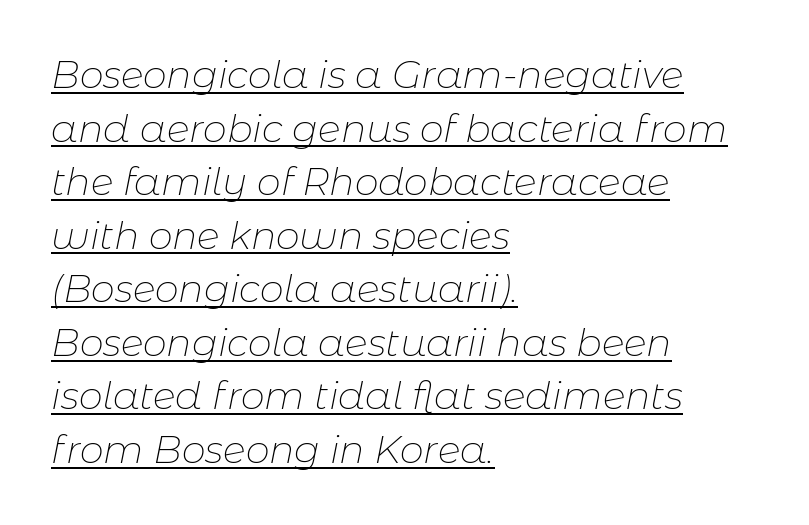
The image shows 38 px thin type, italic (leaning right); set left-aligned, normal line spacing (1.41x), normal letter spacing, underlined; low stroke contrast and a medium x-height.
